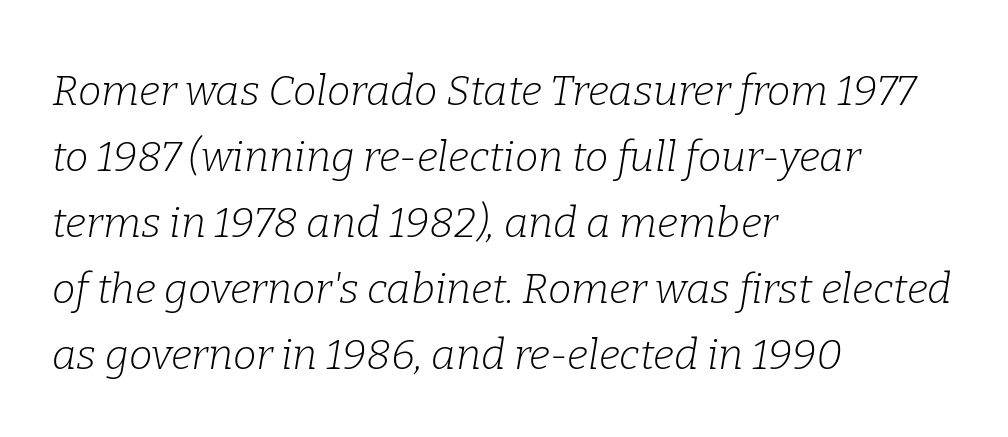
Does the lettering tilt? It does — this is italic. Think of a printed novel: that variable character pitch is what you see here. The glyphs in this specimen are seriffed. No extra ink here — the face is not bold. The lines are quadded left. Any mark beneath the type? The region is blank.
